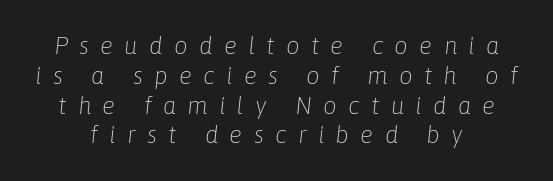
Q: Is the text bold? A: No.
Q: Is the text italic (slanted)? A: Yes, it leans right by about 6 degrees.
Q: Is the text underlined? A: No.
Q: How is the paragraph aligned? A: Centered.
Q: Is the spacing between letters normal or unusually wide? A: Unusually wide.
